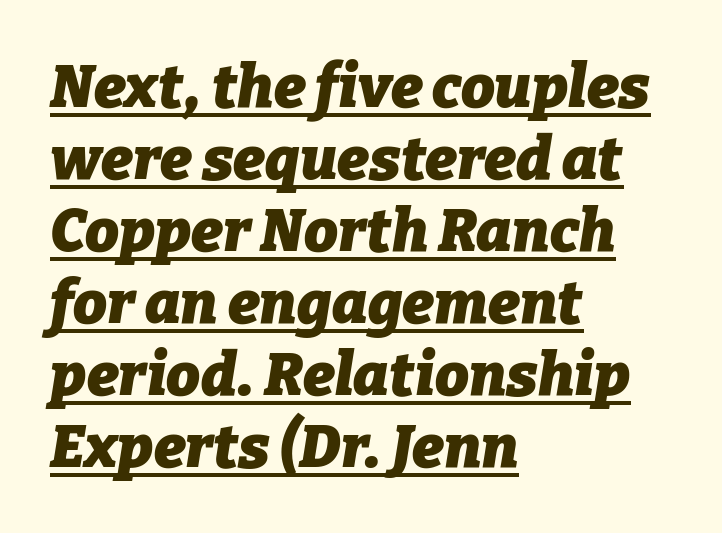
Q: Is the text bold? A: Yes.
Q: Is the text italic (slanted)? A: Yes, it leans right by about 9 degrees.
Q: Is the text underlined? A: Yes.
Q: How is the paragraph aligned? A: Left-aligned.
Q: Is the spacing between letters normal or unusually wide? A: Normal.
Q: Width (condensed, normal, or wide)? A: Normal.
Q: Stroke contrast? A: Low.
Q: x-height? A: Medium.
Q: Monospaced? A: No.
